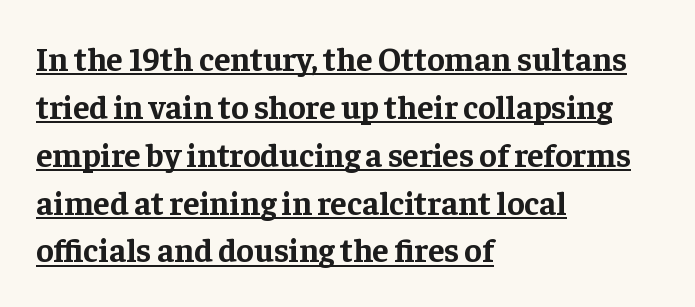
Characters follow at the spacing the type designer built in. The text block is weighted toward the left margin, trailing off unevenly rightward. The specimen reads as upright at a glance. Honestly, the row spacing looks completely unremarkable. To sum up the face: it has serifs. Do the characters align in a grid? No, the font is proportional.
